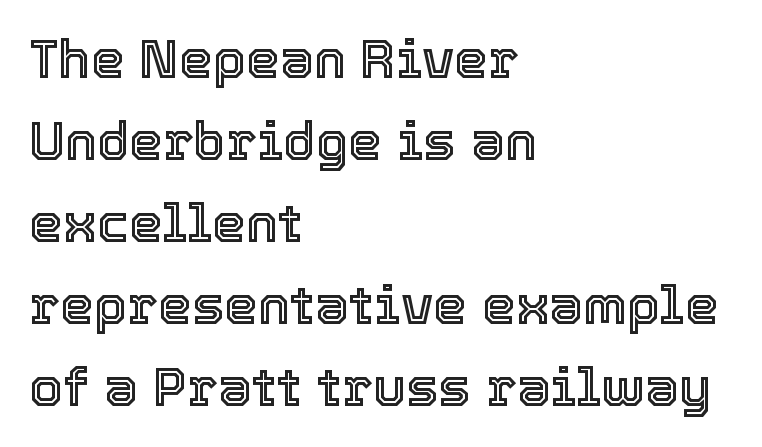
The passage shown is not underscored anywhere. The letters advance in unequal steps, a hallmark of proportional type. This sample keeps an unexceptional amount of space between lines. The font's upright variant was chosen for this text. Spacing between characters is what you'd get straight out of the box. Horizontal alignment here is leftward, the default for most running prose.
